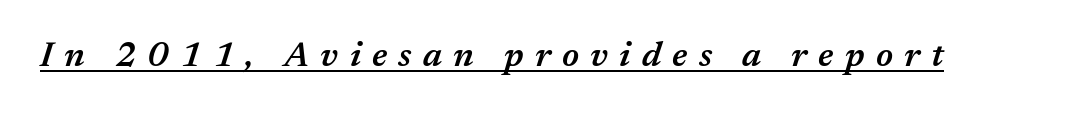
The image shows 35 px semibold type, italic (leaning right); set unusually wide letter spacing (+0.32 em), underlined; medium stroke contrast and a medium x-height.
